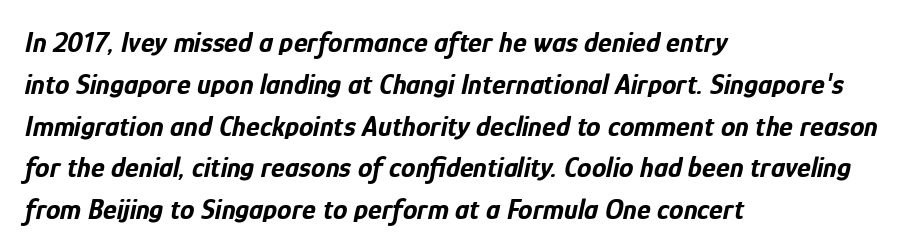
{"italic": "yes", "lean": "right", "slant_degrees": 12, "bold": "yes", "weight": "bold", "width": "condensed", "stroke_contrast": "low", "x_height": "medium", "monospaced": "no", "underline": "no", "align": "left", "line_spacing": "normal", "line_spacing_ratio": 1.44, "letter_spacing": "normal", "letter_spacing_em": 0.0, "glyph_px": 29}
